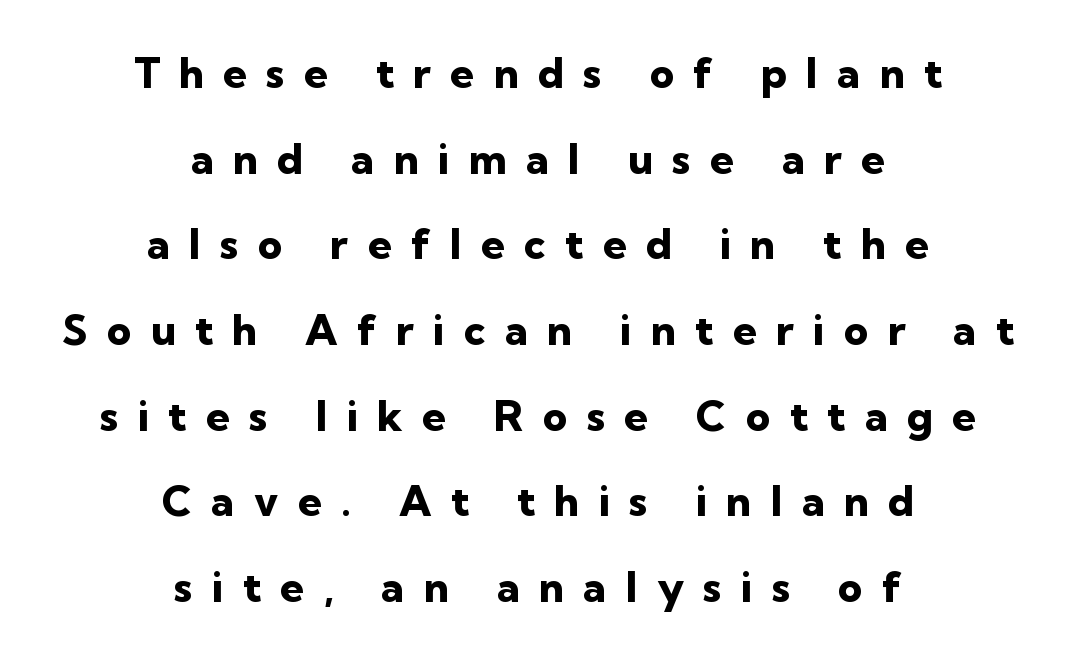
The image shows 42 px heavy sans-serif type, upright; set centered, loose line spacing (2.04x), unusually wide letter spacing (+0.46 em), not underlined; low stroke contrast and a medium x-height.
